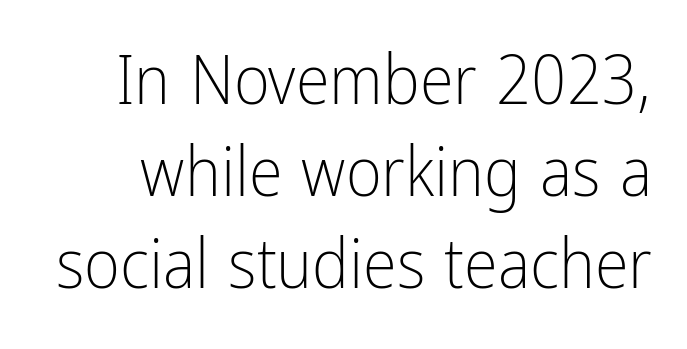
Proportional: the letters do not fall into vertical columns. You can tell it's not italic because the verticals are truly vertical. Counters stay open thanks to moderate or lighter strokes. Does extra space separate the letters? No, they use regular spacing. Rule under the text: the space is simply empty.
